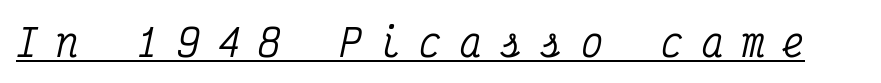
The image shows 37 px condensed serif type, italic (leaning right), monospaced; set unusually wide letter spacing (+0.49 em), underlined; medium stroke contrast and a medium x-height.
